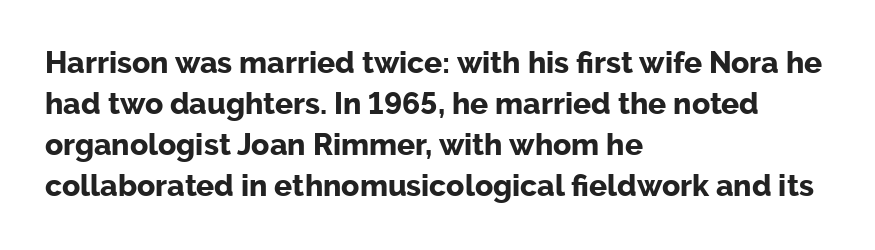
The image shows 30 px bold sans-serif type, upright; set left-aligned, normal line spacing (1.37x), normal letter spacing, not underlined; low stroke contrast and a medium x-height.
